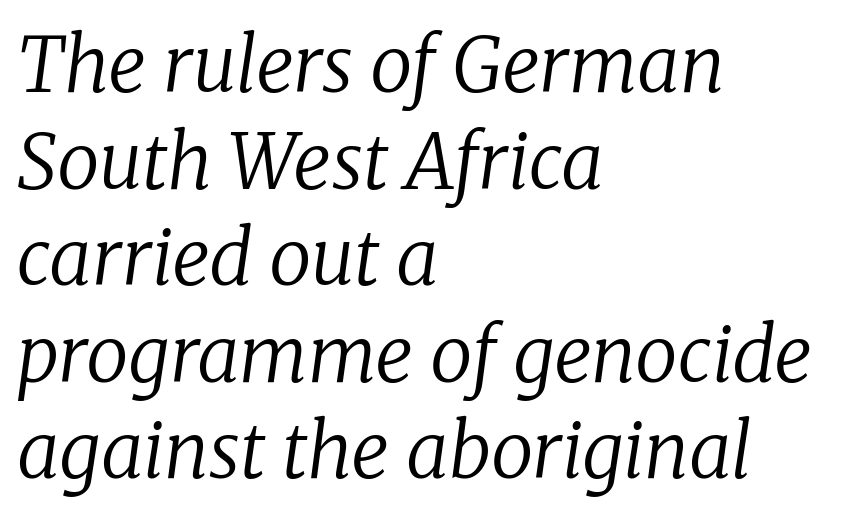
{"serif": "yes", "italic": "yes", "lean": "right", "slant_degrees": 8, "bold": "no", "weight": "regular", "width": "normal", "stroke_contrast": "low", "x_height": "medium", "monospaced": "no", "underline": "no", "align": "left", "line_spacing": "normal", "line_spacing_ratio": 1.27, "letter_spacing": "normal", "letter_spacing_em": 0.0, "glyph_px": 76}
